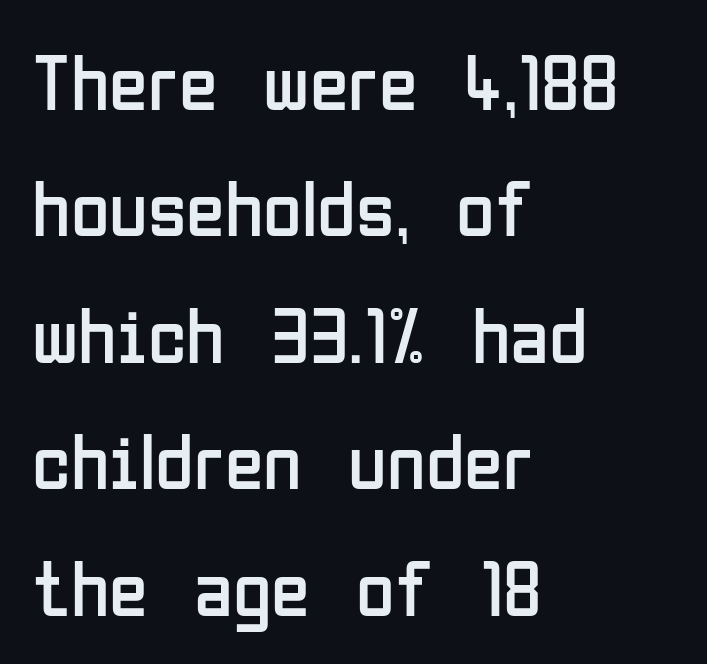
The characters are drawn with everyday or finer stroke widths. Tracking here is standard; glyphs follow each other at the usual distance. Varying glyph widths throughout — classic text-font behaviour. Observe the absence of serifs on each vertical stroke in this sample. Designer's note — italics off, roman on. The paragraph has a hard left edge and a soft right edge.
